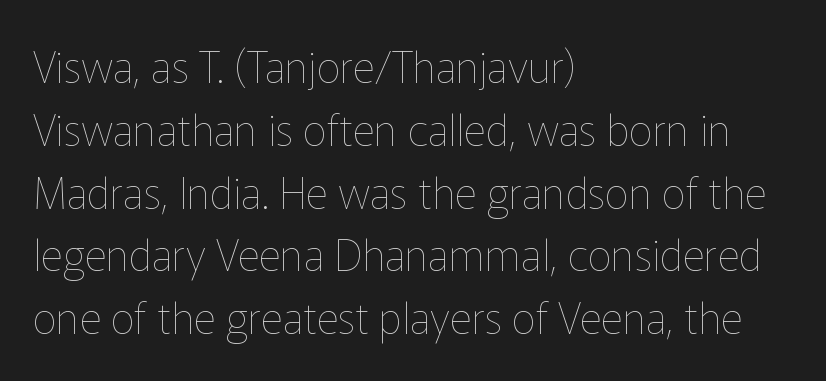
Caption: face not bold, strokes unweighted. If you measured baseline to baseline, you'd find a middling distance. The glyphs are unaccompanied by any horizontal stroke below them. Upright lettering throughout. Casual observation: everything's shoved over to the left.
